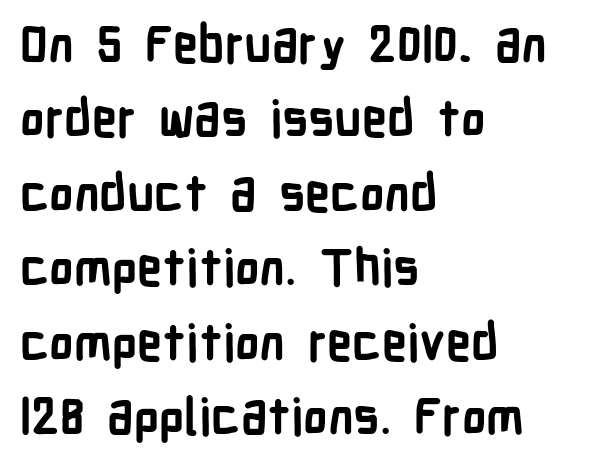
Q: Is the text bold? A: Yes.
Q: Is the text italic (slanted)? A: No, it is upright.
Q: Is the typeface a serif or a sans-serif typeface? A: Sans-serif.
Q: Is the text underlined? A: No.
Q: How is the paragraph aligned? A: Left-aligned.
Q: Is the spacing between letters normal or unusually wide? A: Normal.
Q: Is the spacing between lines tight, normal or loose? A: Normal.
Q: Width (condensed, normal, or wide)? A: Condensed.
Q: Stroke contrast? A: Low.
Q: x-height? A: Medium.
Q: Monospaced? A: No.
